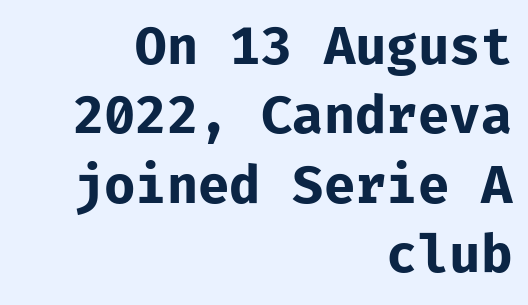
Italic: no, the glyphs are upright roman. One-word summary of the alignment: right. Letter spacing: default. Vertical spacing — default.
